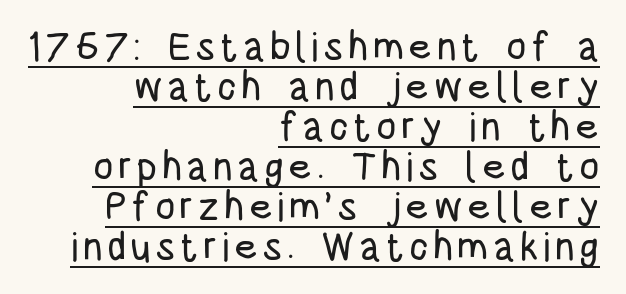
The image shows 40 px condensed sans-serif type, upright; set right-aligned, tight line spacing (1.0x), underlined; low stroke contrast and a large x-height.
